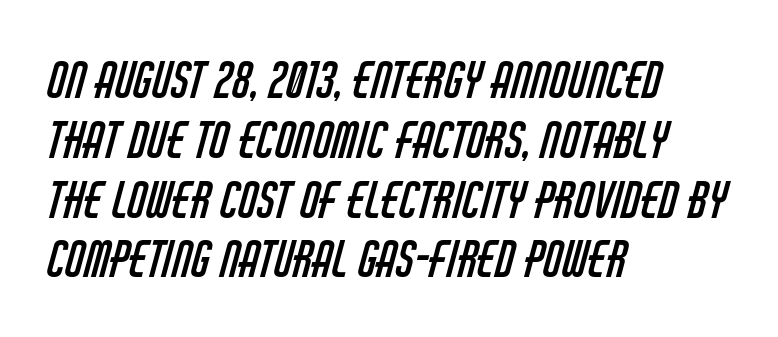
The image shows 49 px regular-weight, condensed sans-serif type; set left-aligned, line spacing 1.22x, normal letter spacing, not underlined; low stroke contrast and a large x-height.
